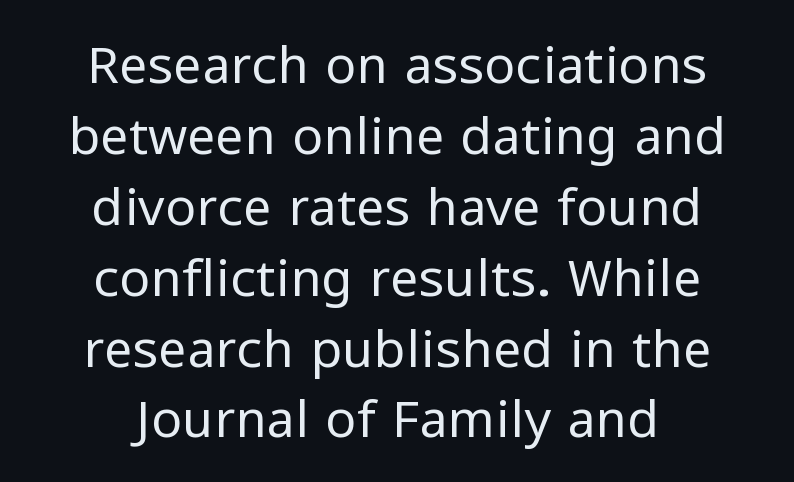
The image shows 51 px regular-weight sans-serif type, upright; set centered, normal line spacing (1.39x), normal letter spacing, not underlined; low stroke contrast and a medium x-height.
